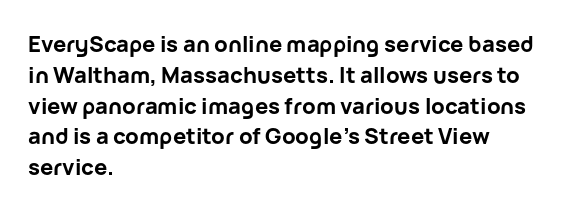
{"italic": "no", "bold": "yes", "underline": "no", "align": "left", "line_spacing": "normal", "line_spacing_ratio": 1.4, "letter_spacing": "normal", "letter_spacing_em": 0.0, "glyph_px": 22}
